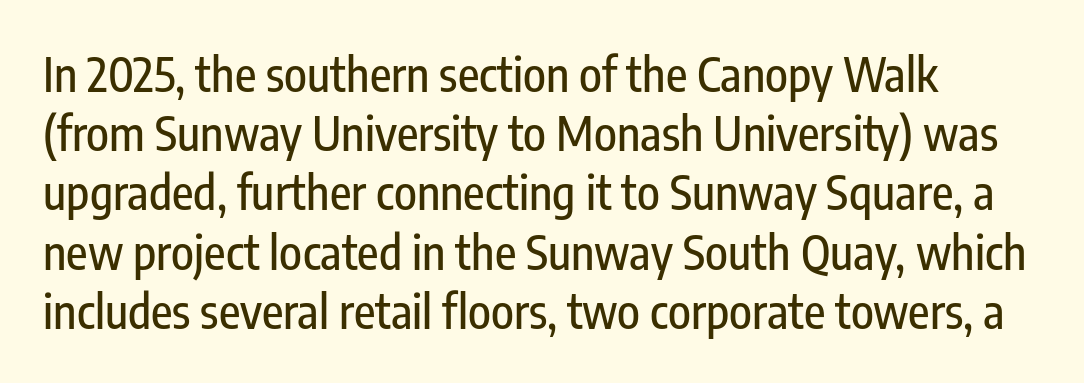
The image shows 47 px condensed sans-serif type, upright; set left-aligned, normal line spacing (1.26x), normal letter spacing, not underlined; low stroke contrast and a medium x-height.
